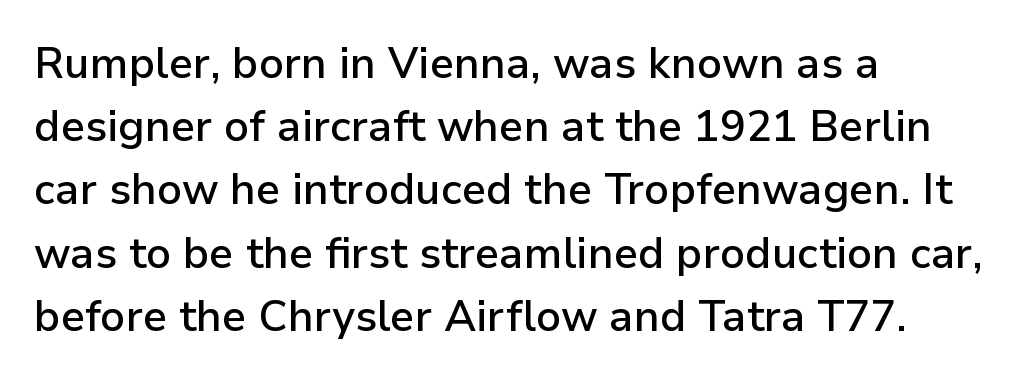
Q: Is the text bold? A: Semi-bold.
Q: Is the text italic (slanted)? A: No, it is upright.
Q: Is the typeface a serif or a sans-serif typeface? A: Sans-serif.
Q: Is the text underlined? A: No.
Q: How is the paragraph aligned? A: Left-aligned.
Q: Is the spacing between letters normal or unusually wide? A: Normal.
Q: Is the spacing between lines tight, normal or loose? A: Normal.
Q: Width (condensed, normal, or wide)? A: Normal.
Q: Stroke contrast? A: Low.
Q: x-height? A: Medium.
Q: Monospaced? A: No.
